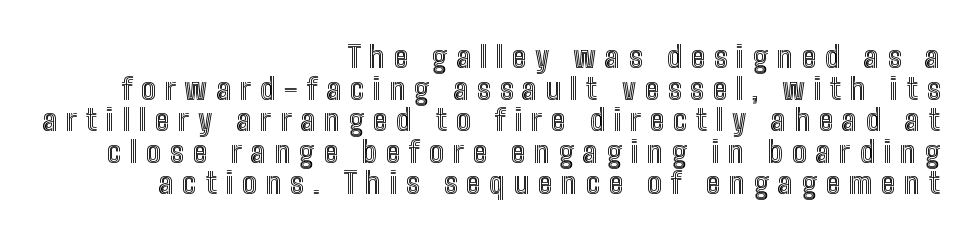
{"italic": "no", "width": "condensed", "x_height": "medium", "monospaced": "no", "underline": "no", "align": "right", "line_spacing": "tight", "line_spacing_ratio": 1.09, "letter_spacing": "wide", "letter_spacing_em": 0.31, "glyph_px": 29}
